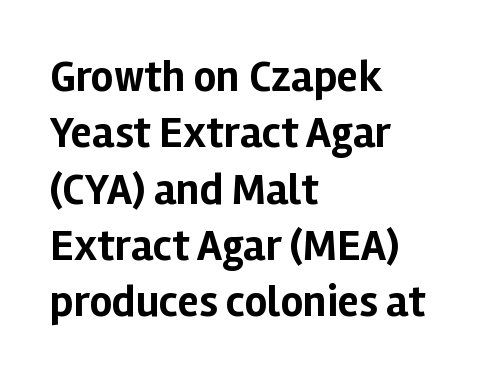
Q: Is the text bold? A: Yes.
Q: Is the text italic (slanted)? A: No, it is upright.
Q: Is the typeface a serif or a sans-serif typeface? A: Sans-serif.
Q: Is the text underlined? A: No.
Q: How is the paragraph aligned? A: Left-aligned.
Q: Is the spacing between letters normal or unusually wide? A: Normal.
Q: Is the spacing between lines tight, normal or loose? A: Normal.
Q: Width (condensed, normal, or wide)? A: Normal.
Q: Stroke contrast? A: Low.
Q: x-height? A: Medium.
Q: Monospaced? A: No.
